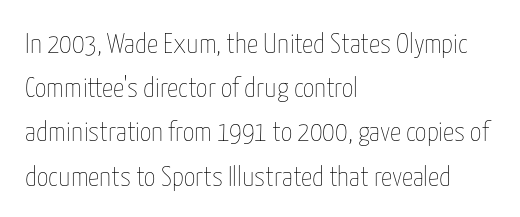
Where is the straight margin? On the left. Proportional: the letters do not fall into vertical columns. Plain, unruled lines of type. Baseline-to-baseline distance is the conventional proportion of letter height. Stems here are at most as thick as an everyday book face.
